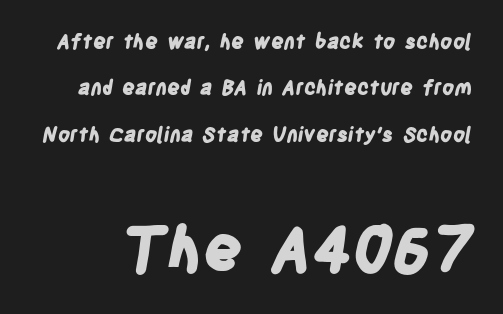
{"serif": "no", "bold": "yes", "weight": "bold", "width": "condensed", "stroke_contrast": "low", "x_height": "large", "monospaced": "no", "underline": "no", "line_spacing": "loose", "line_spacing_ratio": 2.32, "letter_spacing": "normal", "letter_spacing_em": 0.0, "larger_block": "second", "size_ratio": 3.05, "glyph_px": 61}
